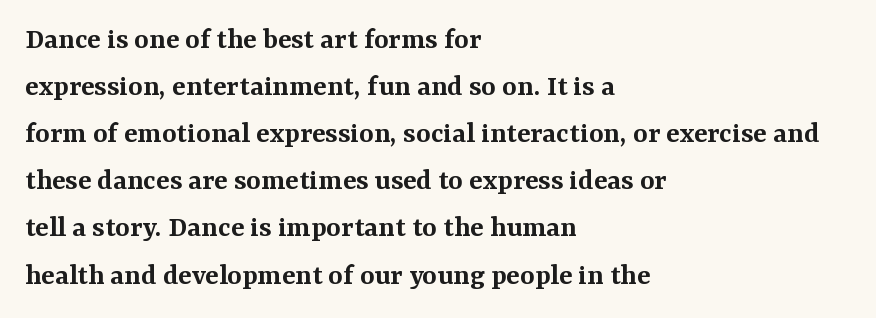
{"serif": "yes", "italic": "no", "bold": "semi", "weight": "semibold", "width": "normal", "stroke_contrast": "medium", "x_height": "medium", "monospaced": "no", "underline": "no", "align": "left", "line_spacing": "normal", "line_spacing_ratio": 1.52, "letter_spacing": "normal", "letter_spacing_em": 0.0, "glyph_px": 31}
